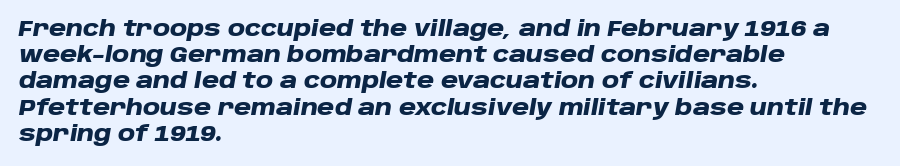
{"italic": "yes", "lean": "right", "slant_degrees": 10, "bold": "yes", "underline": "no", "align": "left", "line_spacing": "normal", "line_spacing_ratio": 1.25, "letter_spacing": "normal", "letter_spacing_em": 0.0, "glyph_px": 21}
